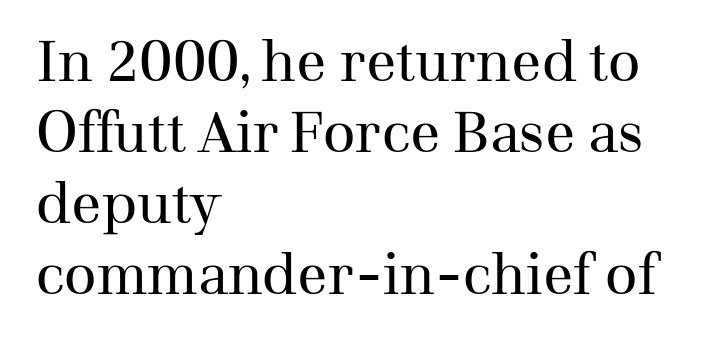
The image shows 56 px regular-weight serif type, upright; set left-aligned, normal line spacing (1.27x), normal letter spacing, not underlined; medium stroke contrast and a medium x-height.
